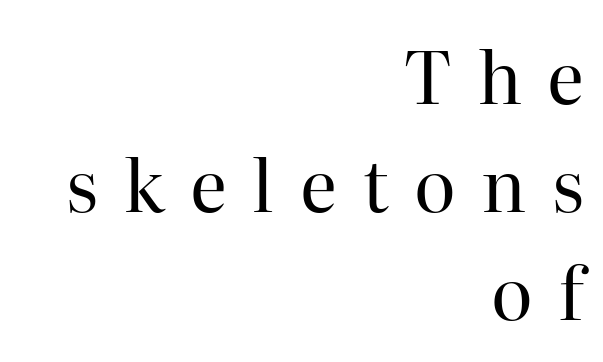
Observe the wide spacing: letters keep a clear distance from each other. Each line ends at the same right margin while the left side varies. Stroke thickness stays within the range of a standard reading face or lighter. Upright lettering throughout. A typesetter would call this proportional, since set widths differ per character.
